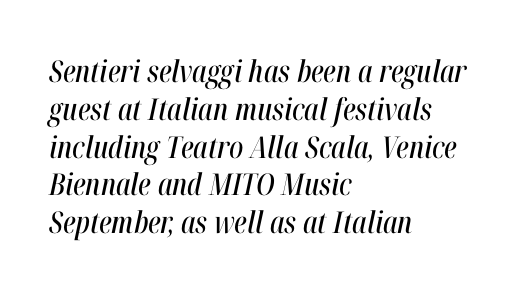
Q: Is the text italic (slanted)? A: Yes, it leans right by about 12 degrees.
Q: Is the text underlined? A: No.
Q: How is the paragraph aligned? A: Left-aligned.
Q: Is the spacing between letters normal or unusually wide? A: Normal.
Q: Is the spacing between lines tight, normal or loose? A: Normal.
Q: Width (condensed, normal, or wide)? A: Condensed.
Q: Stroke contrast? A: High.
Q: x-height? A: Medium.
Q: Monospaced? A: No.
